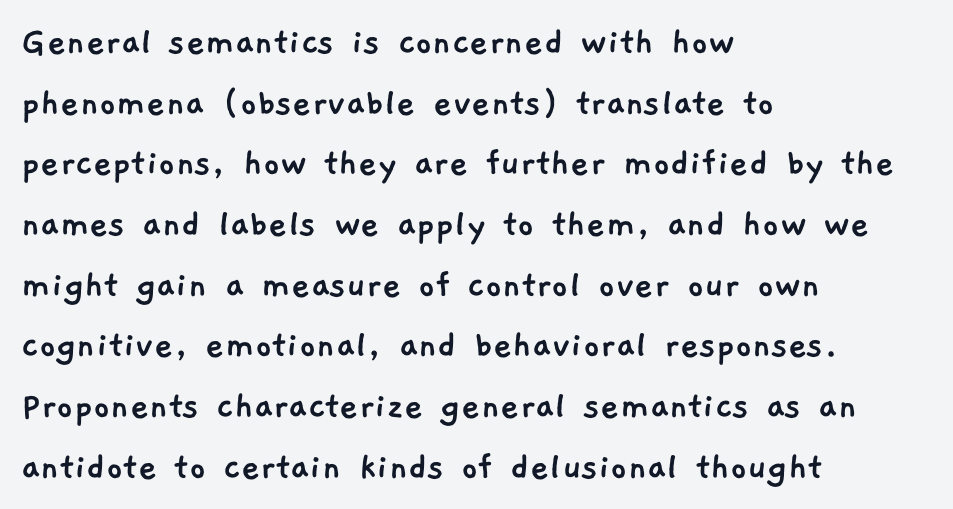
{"serif": "no", "width": "normal", "stroke_contrast": "low", "x_height": "medium", "monospaced": "no", "underline": "no", "align": "left", "line_spacing": "normal", "line_spacing_ratio": 1.48, "letter_spacing": "normal", "letter_spacing_em": 0.0, "glyph_px": 41}
